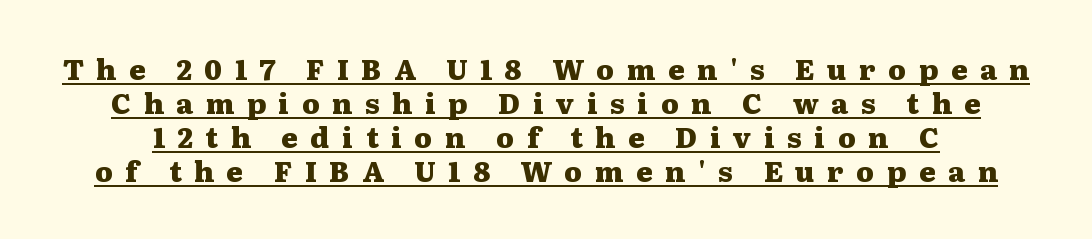
{"serif": "yes", "italic": "no", "bold": "yes", "weight": "heavy", "width": "wide", "stroke_contrast": "medium", "x_height": "medium", "monospaced": "no", "underline": "yes", "line_spacing_ratio": 1.22, "letter_spacing": "wide", "letter_spacing_em": 0.45, "glyph_px": 28}
